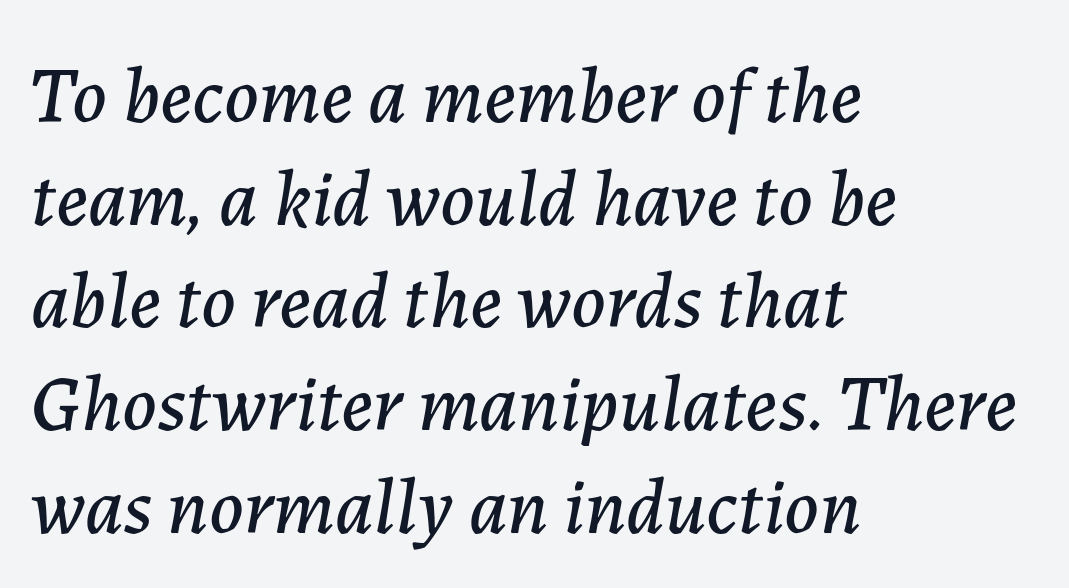
{"italic": "yes", "lean": "right", "slant_degrees": 7, "width": "normal", "stroke_contrast": "low", "x_height": "medium", "monospaced": "no", "underline": "no", "align": "left", "line_spacing": "normal", "line_spacing_ratio": 1.3, "letter_spacing": "normal", "letter_spacing_em": 0.0, "glyph_px": 79}
